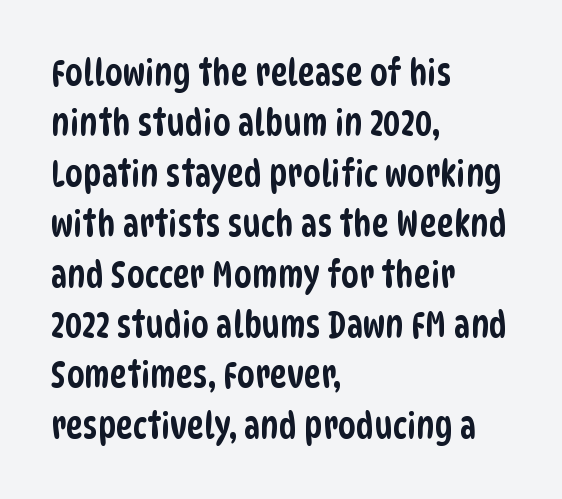
{"serif": "no", "width": "condensed", "stroke_contrast": "low", "x_height": "large", "monospaced": "no", "underline": "no", "align": "left", "line_spacing": "normal", "line_spacing_ratio": 1.4, "letter_spacing": "normal", "letter_spacing_em": 0.0, "glyph_px": 36}
